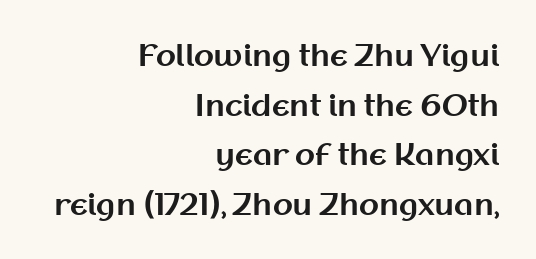
The image shows 29 px bold sans-serif type, upright; set right-aligned, line spacing 1.71x, normal letter spacing, not underlined; medium stroke contrast and a medium x-height.
